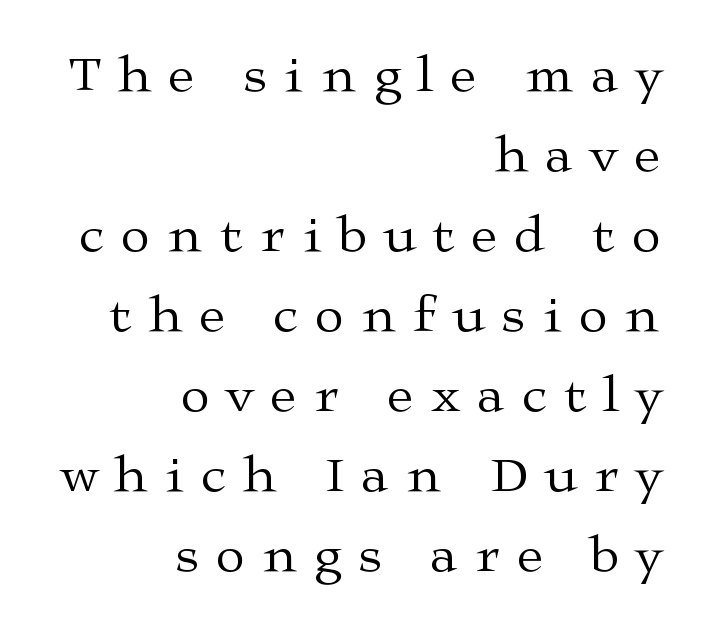
{"serif": "yes", "italic": "no", "bold": "no", "weight": "regular", "width": "wide", "stroke_contrast": "medium", "x_height": "medium", "monospaced": "no", "underline": "no", "align": "right", "line_spacing": "normal", "line_spacing_ratio": 1.54, "letter_spacing": "wide", "letter_spacing_em": 0.34, "glyph_px": 52}
